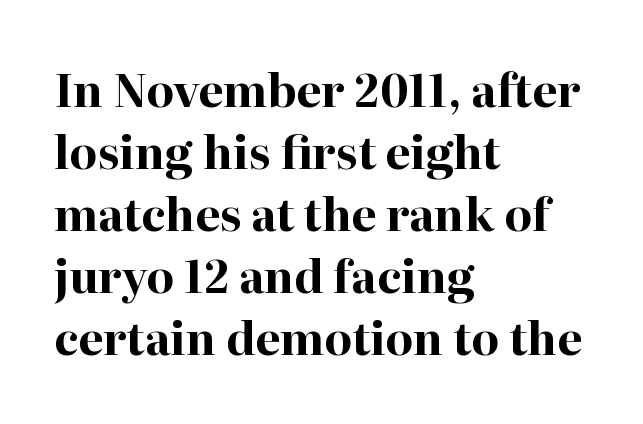
Heft: maximum for text — a bold. The rendering uses a moderate line-height, typical for paragraphs. The horizontal fit of the characters is conventional and even. Leftover space on each line is placed entirely after the last word. Check where the strokes stop: tiny serifs finish them off.
